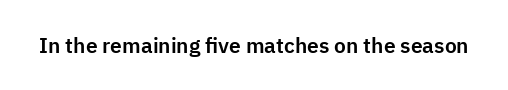
Q: Is the text italic (slanted)? A: No, it is upright.
Q: Is the text underlined? A: No.
Q: Is the spacing between letters normal or unusually wide? A: Normal.
